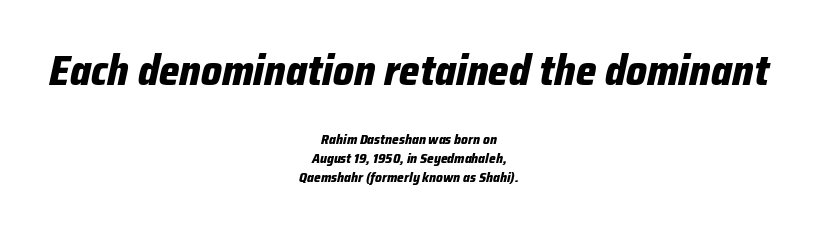
The face used here is proportionally spaced, like ordinary book or web type. The rendering applies a slant to the glyphs. Students, this is bold: see how much ink each stroke carries. Students, note that the glyphs here touch the page at normal intervals. Size contrast runs from large at the top to small at the bottom. Rule under the text: the space is simply empty.
